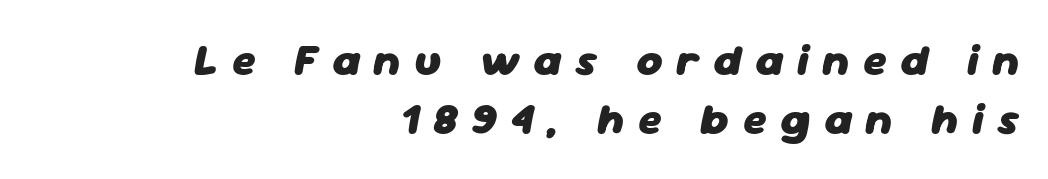
One-word summary of the alignment: right. No word sits above an underline. Do the characters align in a grid? No, the font is proportional. These lines sit exactly where default settings would place them.
